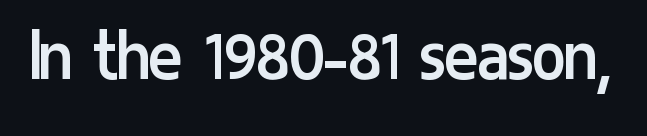
Q: Is the text bold? A: No.
Q: Is the text italic (slanted)? A: No, it is upright.
Q: Is the typeface a serif or a sans-serif typeface? A: Sans-serif.
Q: Is the text underlined? A: No.
Q: Is the spacing between letters normal or unusually wide? A: Normal.
Q: Width (condensed, normal, or wide)? A: Condensed.
Q: Stroke contrast? A: Low.
Q: x-height? A: Medium.
Q: Monospaced? A: No.
